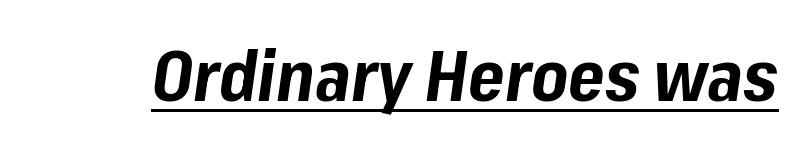
The face used here has a pronounced slope to its letters. Note the varied advance widths — an 'i' is clearly narrower than an 'm'. Weight check: bold — yes, fully. Nothing unusual about the tracking: characters are spaced as the font intends. Glance below the letters and you will spot a drawn line.
